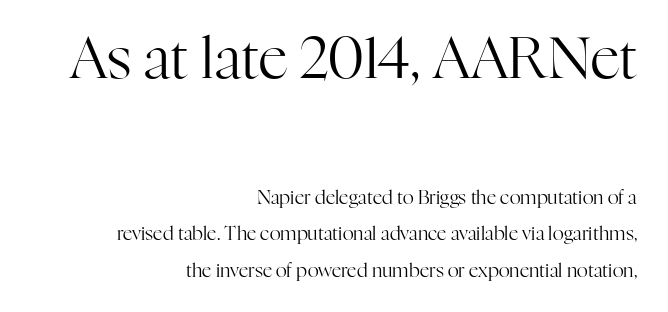
Plain, unruled lines of type. Which chunk is bigger? The first one — the top block dwarfs the bottom. Here the designer chose a conventional face with non-uniform glyph widths. Teacher's note: observe the even right margin — that is flush-right alignment. Letterform terminals end in serifs throughout the passage.
